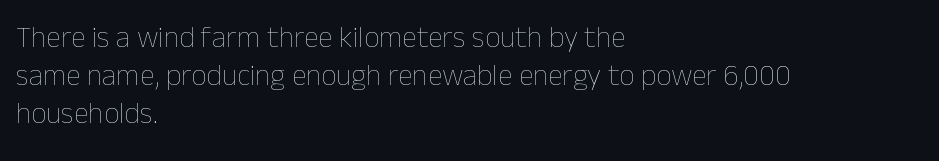
Q: Is the text bold? A: No.
Q: Is the text italic (slanted)? A: No, it is upright.
Q: Is the text underlined? A: No.
Q: How is the paragraph aligned? A: Left-aligned.
Q: Is the spacing between letters normal or unusually wide? A: Normal.
Q: Is the spacing between lines tight, normal or loose? A: Normal.
Q: Width (condensed, normal, or wide)? A: Normal.
Q: Stroke contrast? A: Low.
Q: x-height? A: Medium.
Q: Monospaced? A: No.
